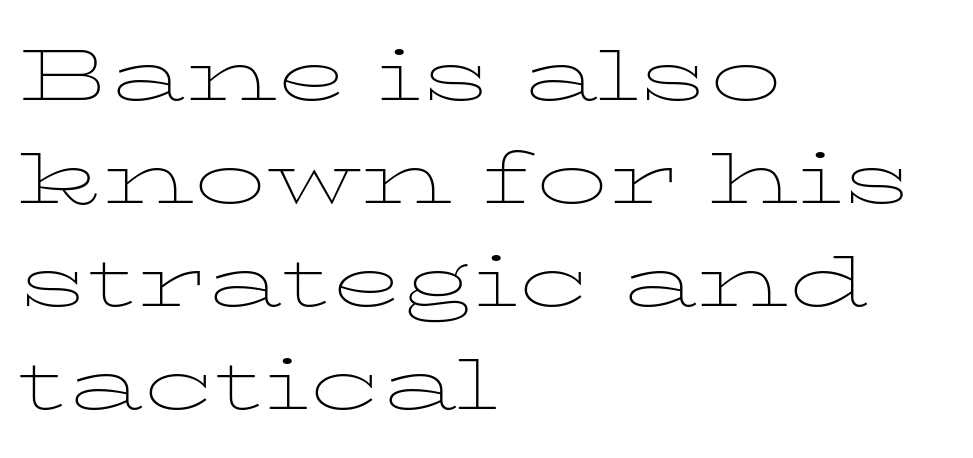
Each letter keeps its own natural width here, so spacing adapts to shape. What kind of face is this? One with serifs. Glance below the letters and you will spot only blank space. The typography opts for an upright posture over an oblique one. The rag falls on the right side of this text block. Quick note: interline space is typical.
